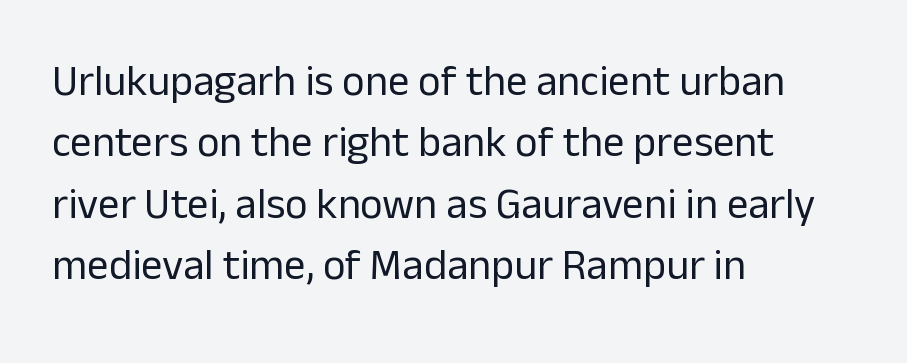
The letters advance in unequal steps, a hallmark of proportional type. When letters stand straight like this, we call the style roman or upright. The line-height multiplier appears to be the usual default. You could call the tracking neutral — neither tight nor loose. Unlike a traditional serif, this face leaves its strokes unadorned.
